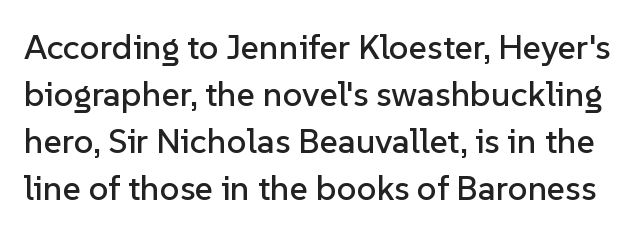
The image shows 35 px sans-serif type, upright; set normal line spacing (1.34x), normal letter spacing, not underlined; low stroke contrast and a medium x-height.
